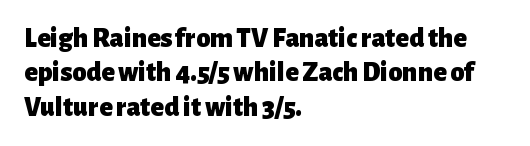
The image shows 28 px heavy sans-serif type, upright; set left-aligned, line spacing 1.23x, normal letter spacing, not underlined; low stroke contrast and a medium x-height.
